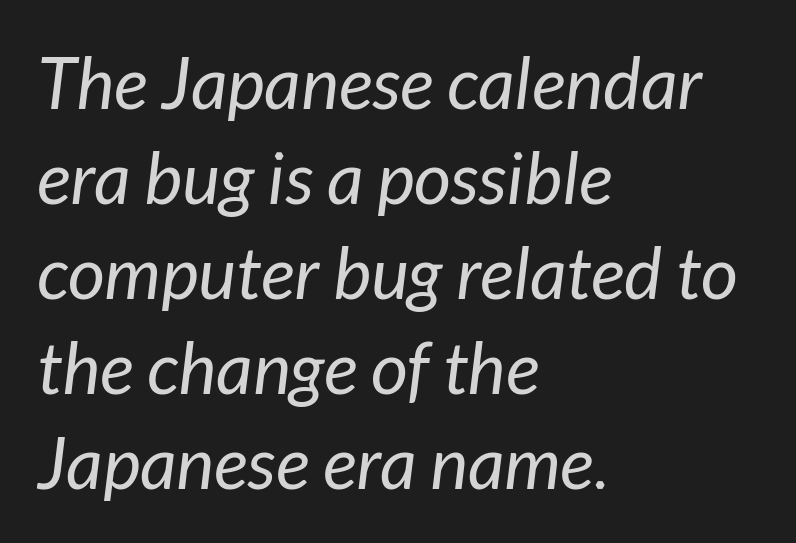
The image shows 72 px regular-weight type, italic (leaning right); set left-aligned, normal line spacing (1.32x), normal letter spacing, not underlined; low stroke contrast and a medium x-height.
